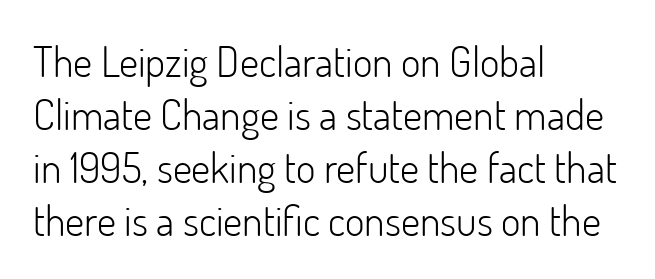
The image shows 42 px light sans-serif type, upright; set left-aligned, normal line spacing (1.26x), normal letter spacing, not underlined; low stroke contrast and a small x-height.
